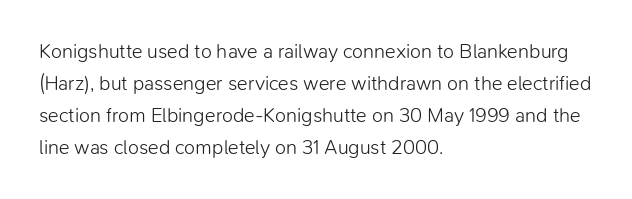
Caption: standard tracking, unaltered. The line-height multiplier appears to be the usual default. Type without underlining. This sample uses an upright cut, with every glyph sitting square on the baseline. This rendering uses left alignment, leaving the right contour irregular. The characters are drawn with everyday or finer stroke widths.
